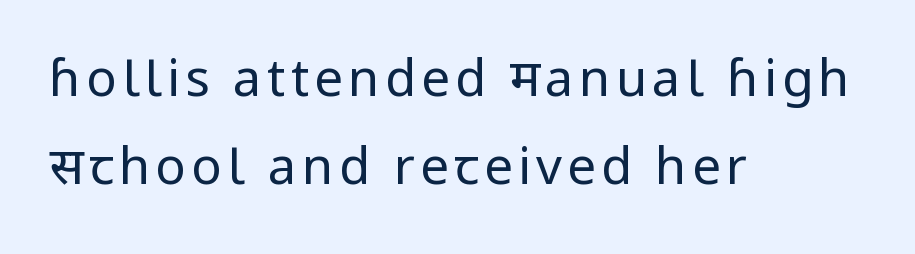
Q: Is the text bold? A: No.
Q: Is the text italic (slanted)? A: No, it is upright.
Q: Is the typeface a serif or a sans-serif typeface? A: Sans-serif.
Q: Is the text underlined? A: No.
Q: How is the paragraph aligned? A: Left-aligned.
Q: Width (condensed, normal, or wide)? A: Normal.
Q: Stroke contrast? A: Low.
Q: x-height? A: Medium.
Q: Monospaced? A: No.
